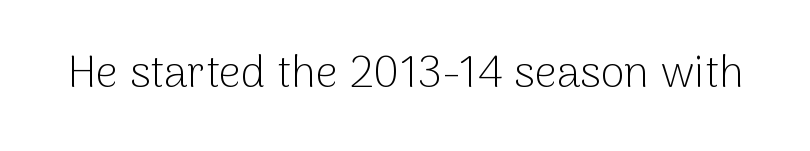
The image shows 44 px light sans-serif type, upright; set normal letter spacing, not underlined; low stroke contrast and a medium x-height.
